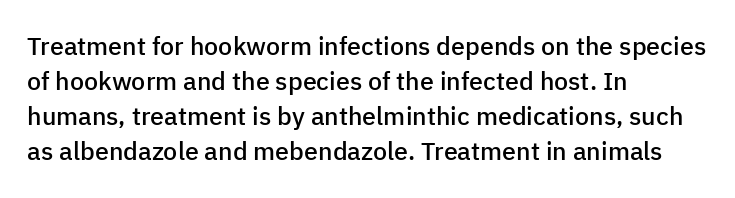
{"italic": "no", "bold": "semi", "underline": "no", "align": "left", "line_spacing": "normal", "line_spacing_ratio": 1.4, "letter_spacing": "normal", "letter_spacing_em": 0.0, "glyph_px": 25}
